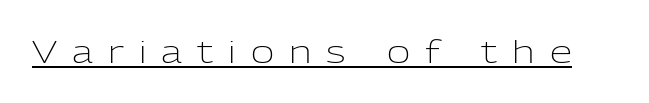
Q: Is the text bold? A: No.
Q: Is the text italic (slanted)? A: No, it is upright.
Q: Is the typeface a serif or a sans-serif typeface? A: Sans-serif.
Q: Is the text underlined? A: Yes.
Q: Is the spacing between letters normal or unusually wide? A: Unusually wide.
Q: Width (condensed, normal, or wide)? A: Normal.
Q: Stroke contrast? A: Low.
Q: x-height? A: Medium.
Q: Monospaced? A: No.
